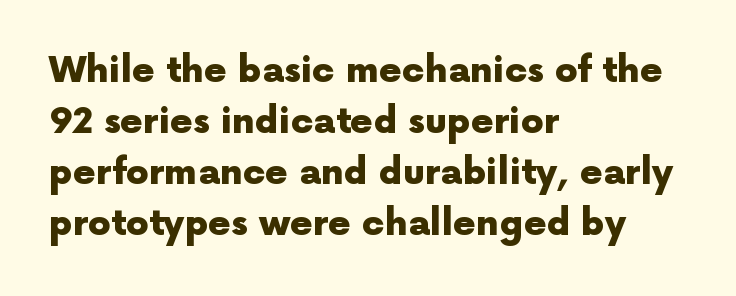
The image shows 36 px heavy sans-serif type, upright; set left-aligned, normal line spacing (1.42x), normal letter spacing, not underlined; a medium x-height.
